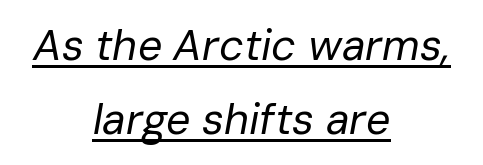
The image shows 43 px regular-weight type, italic (leaning right); set centered, line spacing 1.72x, normal letter spacing, underlined; low stroke contrast and a medium x-height.
